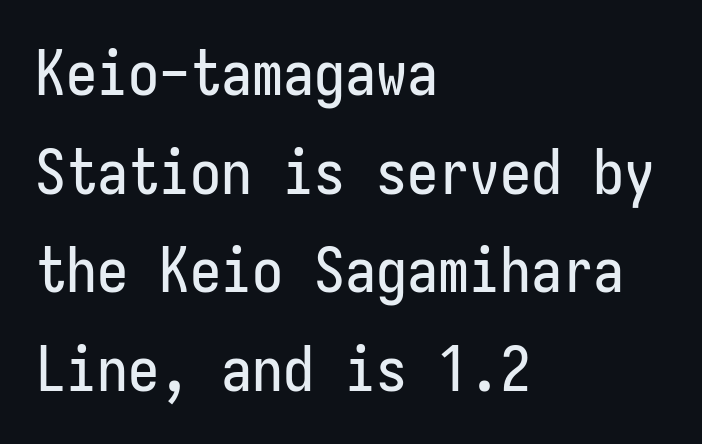
Q: Is the text italic (slanted)? A: No, it is upright.
Q: Is the typeface a serif or a sans-serif typeface? A: Sans-serif.
Q: Is the text underlined? A: No.
Q: How is the paragraph aligned? A: Left-aligned.
Q: Is the spacing between letters normal or unusually wide? A: Normal.
Q: Is the spacing between lines tight, normal or loose? A: Normal.
Q: Width (condensed, normal, or wide)? A: Condensed.
Q: Stroke contrast? A: Low.
Q: x-height? A: Medium.
